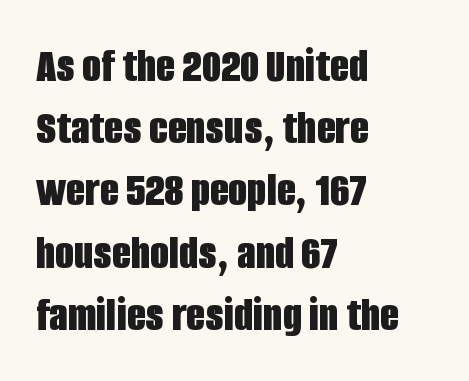
The image shows 49 px bold, condensed sans-serif type, upright; set left-aligned, normal line spacing (1.27x), normal letter spacing, not underlined; low stroke contrast and a large x-height.
